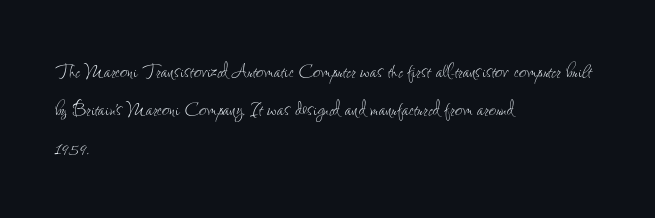
The image shows 25 px text type; set left-aligned, normal line spacing (1.54x), normal letter spacing, not underlined.
